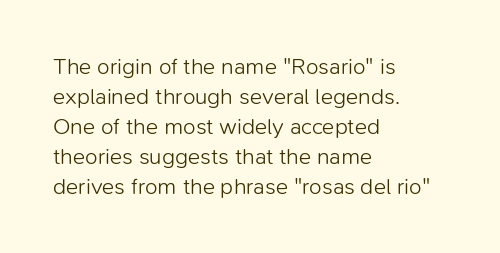
The image shows 23 px text type, upright; set left-aligned, normal line spacing (1.3x), normal letter spacing, not underlined.
